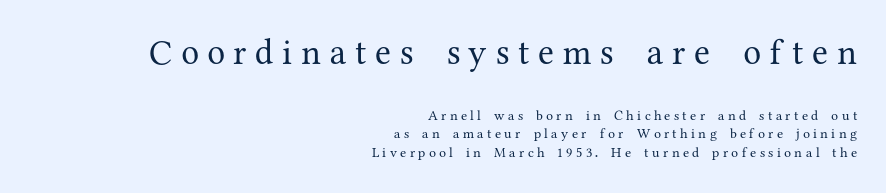
{"serif": "yes", "italic": "no", "bold": "no", "weight": "regular", "width": "normal", "stroke_contrast": "medium", "x_height": "medium", "monospaced": "no", "underline": "no", "align": "right", "line_spacing": "normal", "line_spacing_ratio": 1.33, "letter_spacing": "wide", "letter_spacing_em": 0.24, "larger_block": "first", "size_ratio": 2.57, "glyph_px": 36}
